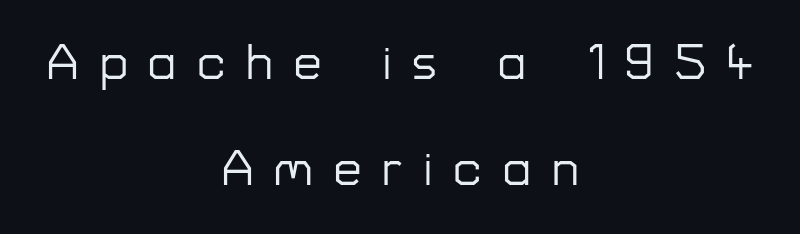
Q: Is the text italic (slanted)? A: No, it is upright.
Q: Is the typeface a serif or a sans-serif typeface? A: Sans-serif.
Q: Is the text underlined? A: No.
Q: How is the paragraph aligned? A: Centered.
Q: Is the spacing between letters normal or unusually wide? A: Unusually wide.
Q: Is the spacing between lines tight, normal or loose? A: Loose.
Q: Width (condensed, normal, or wide)? A: Normal.
Q: Stroke contrast? A: Low.
Q: x-height? A: Medium.
Q: Monospaced? A: No.
